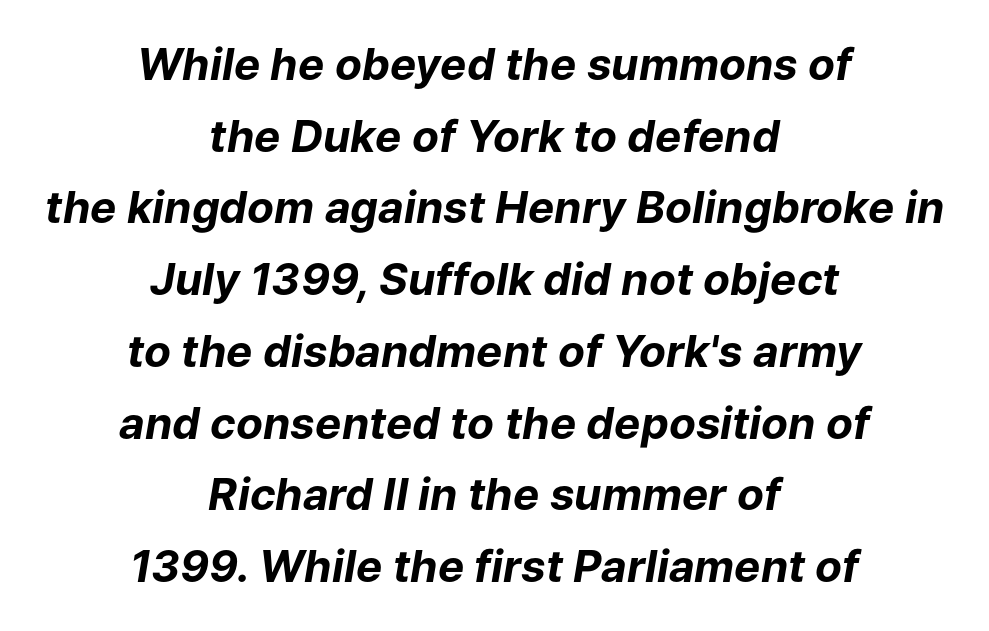
{"italic": "yes", "lean": "right", "slant_degrees": 9, "bold": "yes", "weight": "bold", "width": "normal", "stroke_contrast": "low", "x_height": "medium", "monospaced": "no", "underline": "no", "align": "center", "line_spacing": "normal", "line_spacing_ratio": 1.63, "letter_spacing": "normal", "letter_spacing_em": 0.0, "glyph_px": 44}
